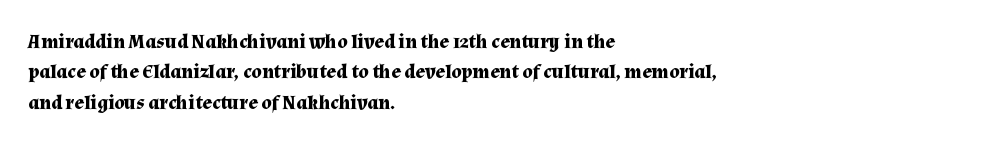
Heavy, bold letterforms. The rendering anchors every line to the left-hand side. The line-height multiplier appears to be the usual default. Style check: upright. There is no visible air inserted between adjacent glyphs. Descenders hang freely into open space.
